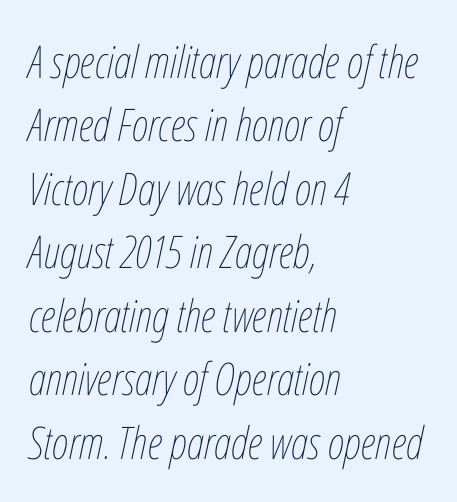
Q: Is the text bold? A: No.
Q: Is the text italic (slanted)? A: Yes, it leans right by about 12 degrees.
Q: Is the text underlined? A: No.
Q: How is the paragraph aligned? A: Left-aligned.
Q: Is the spacing between letters normal or unusually wide? A: Normal.
Q: Is the spacing between lines tight, normal or loose? A: Normal.
Q: Width (condensed, normal, or wide)? A: Condensed.
Q: Stroke contrast? A: Low.
Q: x-height? A: Medium.
Q: Monospaced? A: No.
